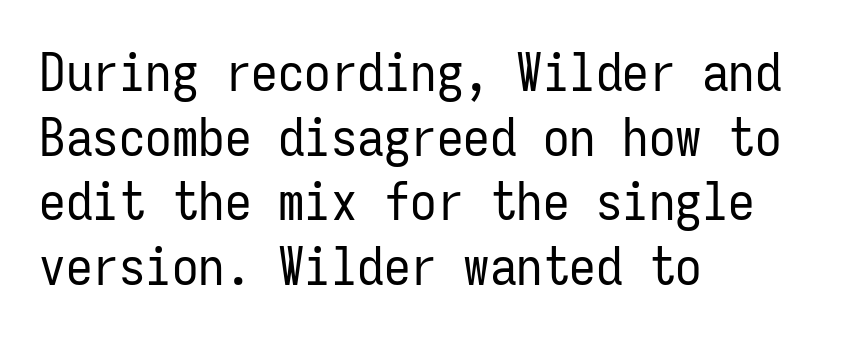
The passage shown is not underscored anywhere. Visually the block forms a straight wall on the left and a jagged coastline on the right. You can tell it's not italic because the verticals are truly vertical. Does extra space separate the letters? No, they use regular spacing.
